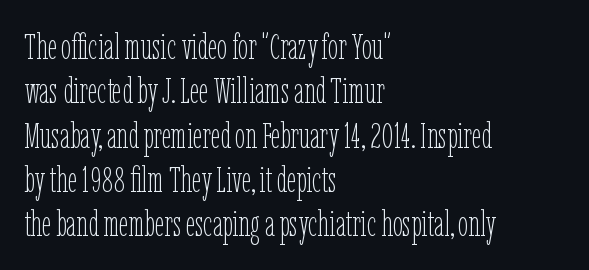
{"italic": "no", "bold": "no", "weight": "thin", "width": "condensed", "stroke_contrast": "low", "x_height": "medium", "monospaced": "no", "underline": "no", "align": "left", "line_spacing_ratio": 1.23, "letter_spacing": "normal", "letter_spacing_em": 0.0, "glyph_px": 36}
